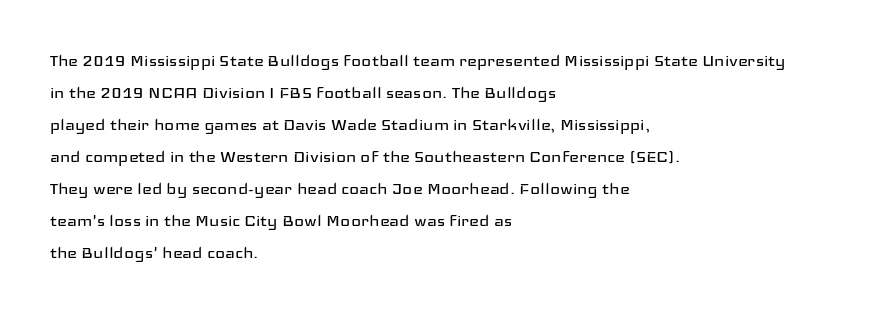
{"italic": "no", "bold": "no", "underline": "no", "align": "left", "line_spacing": "normal", "line_spacing_ratio": 1.52, "letter_spacing": "normal", "letter_spacing_em": 0.0, "glyph_px": 21}
